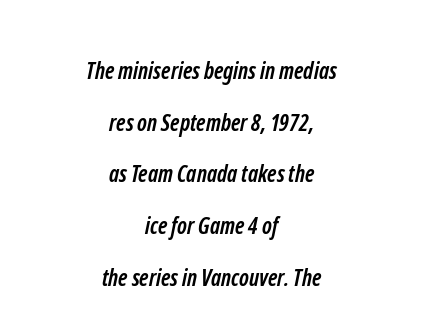
{"bold": "yes", "underline": "no", "align": "center", "line_spacing": "loose", "line_spacing_ratio": 2.25, "letter_spacing": "normal", "letter_spacing_em": 0.0, "glyph_px": 23}
